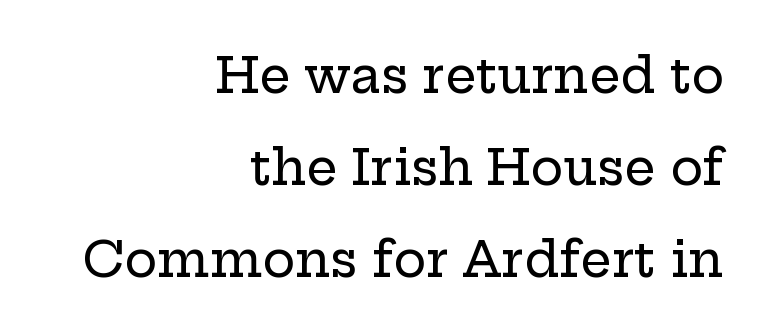
Q: Is the text italic (slanted)? A: No, it is upright.
Q: Is the typeface a serif or a sans-serif typeface? A: Serif.
Q: Is the text underlined? A: No.
Q: How is the paragraph aligned? A: Right-aligned.
Q: Is the spacing between letters normal or unusually wide? A: Normal.
Q: Width (condensed, normal, or wide)? A: Wide.
Q: Stroke contrast? A: Low.
Q: x-height? A: Medium.
Q: Monospaced? A: No.
